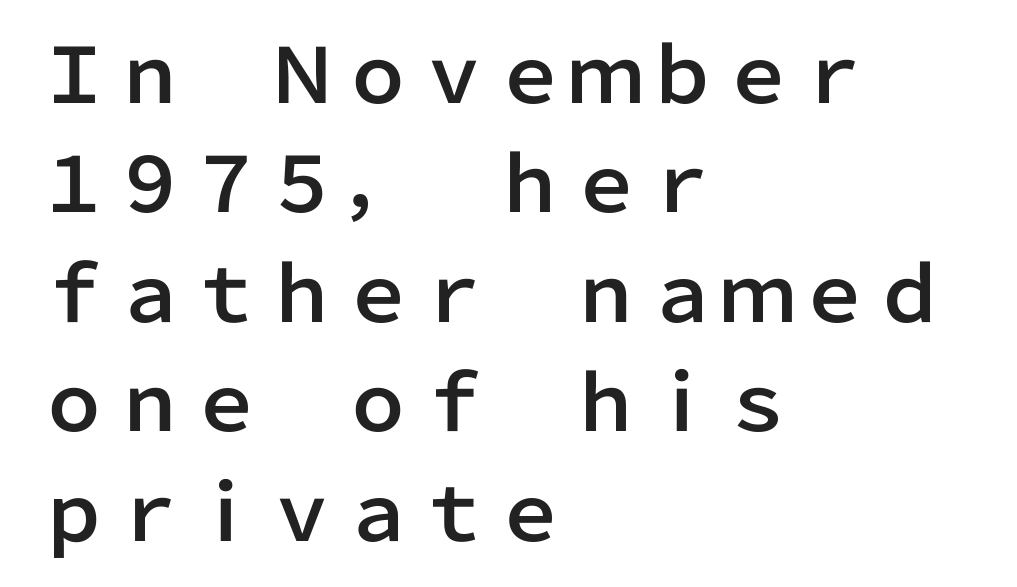
Nobody drew a line under any word here. The text block is weighted toward the left margin, trailing off unevenly rightward. What's the leading like? Ordinary, nothing unusual. The passage shown is typed in a proportional face where columns would drift. Font category for this specimen: sans-serif. Look at the tracking — it's just the regular setting, nothing added.
